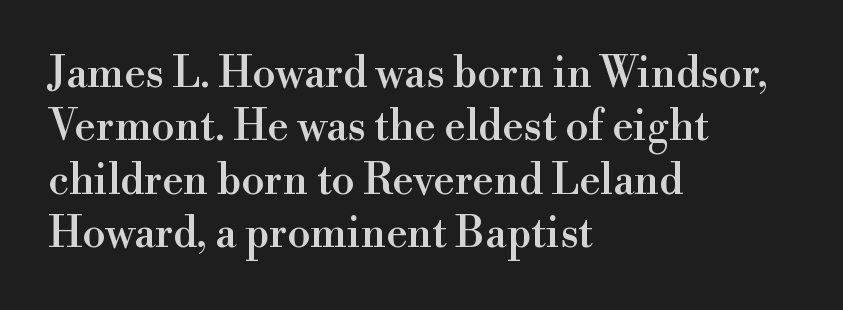
The image shows 42 px serif type, upright; set left-aligned, normal line spacing (1.27x), normal letter spacing, not underlined; a small x-height.
